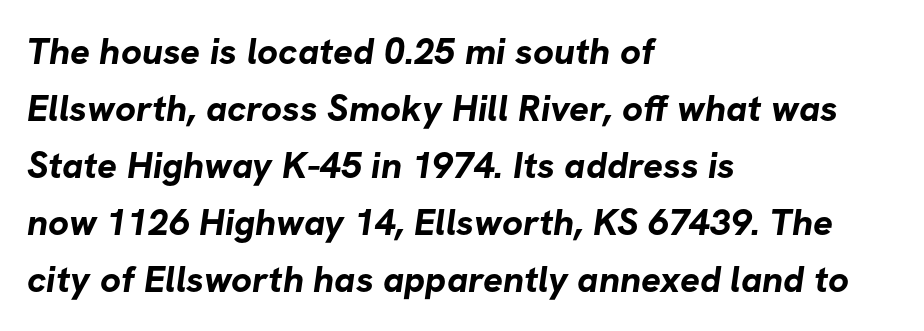
Caption: bold face, heavy strokes. The passage shown is typed in a proportional face where columns would drift. The rendering anchors every line to the left-hand side. To sum up the face: it is a sans, with no serifs.
